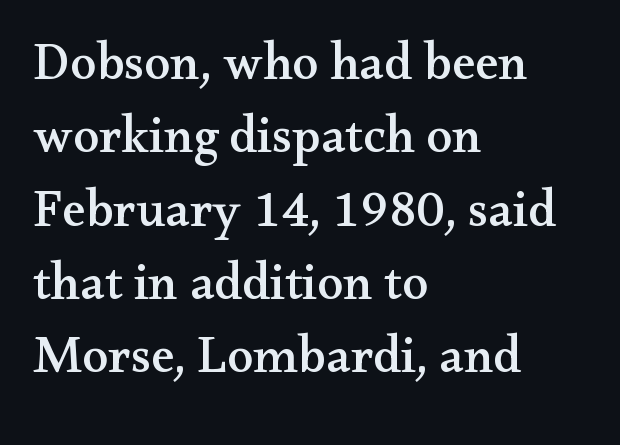
The image shows 52 px wide serif type, upright; set left-aligned, normal line spacing (1.41x), normal letter spacing, not underlined; medium stroke contrast and a small x-height.
